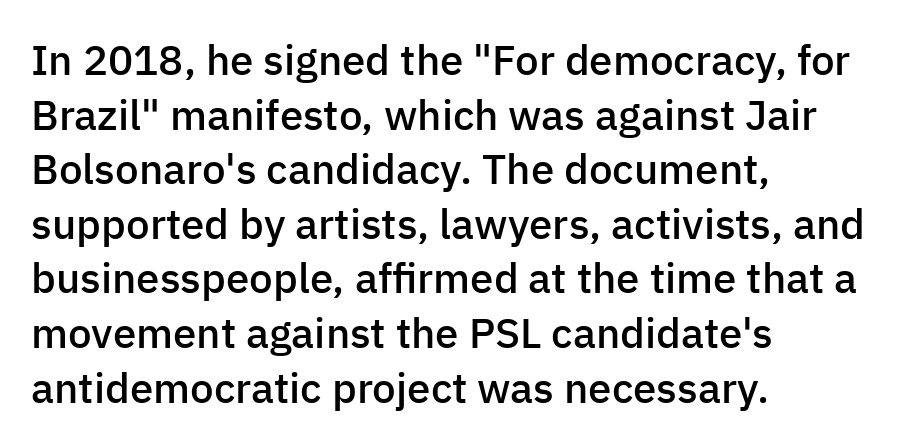
Q: Is the text bold? A: Semi-bold.
Q: Is the text italic (slanted)? A: No, it is upright.
Q: Is the typeface a serif or a sans-serif typeface? A: Sans-serif.
Q: Is the text underlined? A: No.
Q: How is the paragraph aligned? A: Left-aligned.
Q: Is the spacing between letters normal or unusually wide? A: Normal.
Q: Is the spacing between lines tight, normal or loose? A: Normal.
Q: Width (condensed, normal, or wide)? A: Normal.
Q: Stroke contrast? A: Low.
Q: x-height? A: Medium.
Q: Monospaced? A: No.
